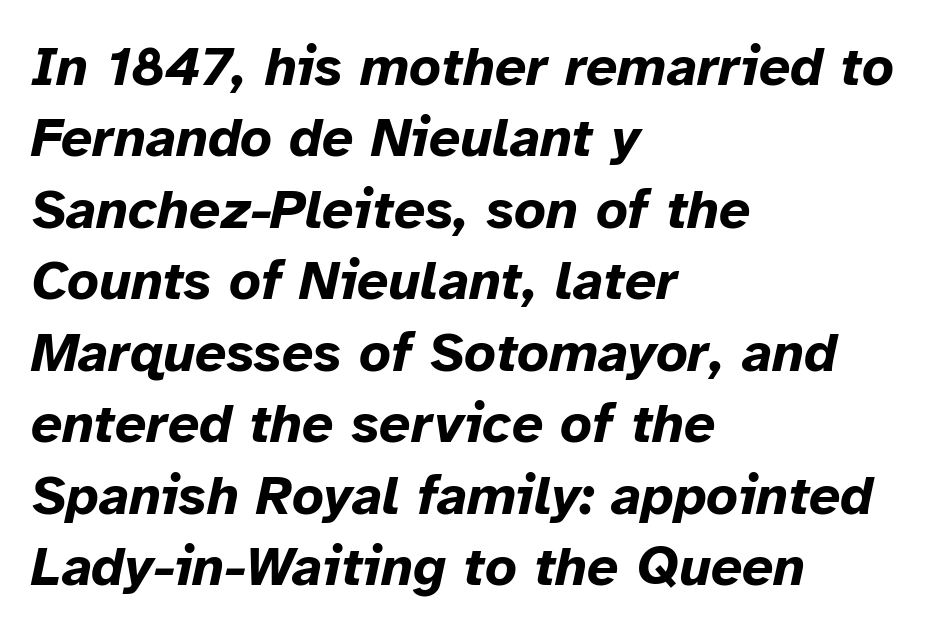
{"italic": "yes", "lean": "right", "slant_degrees": 12, "bold": "yes", "weight": "bold", "width": "normal", "stroke_contrast": "low", "x_height": "medium", "monospaced": "no", "underline": "no", "align": "left", "line_spacing": "normal", "line_spacing_ratio": 1.3, "letter_spacing": "normal", "letter_spacing_em": 0.0, "glyph_px": 55}
